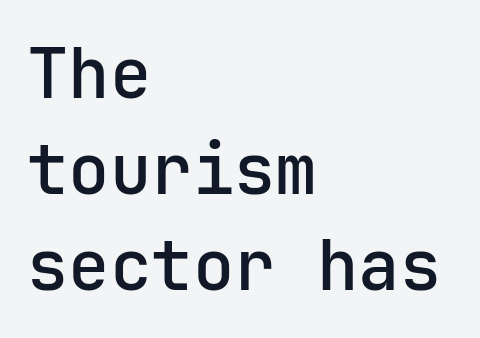
Characters remain perfectly vertical along every line. Type style note: lacks serifs. In terms of leading, this rendering sits right in the middle. Emphasis by weight is partial: semibold.
